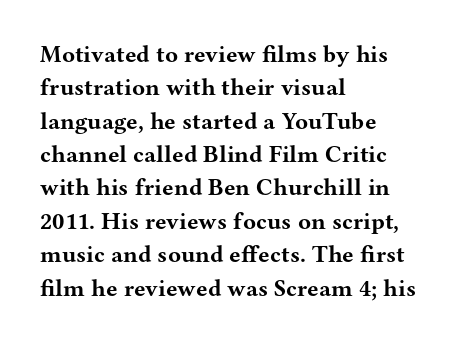
Q: Is the text bold? A: Yes.
Q: Is the text italic (slanted)? A: No, it is upright.
Q: Is the text underlined? A: No.
Q: How is the paragraph aligned? A: Left-aligned.
Q: Is the spacing between letters normal or unusually wide? A: Normal.
Q: Is the spacing between lines tight, normal or loose? A: Normal.
